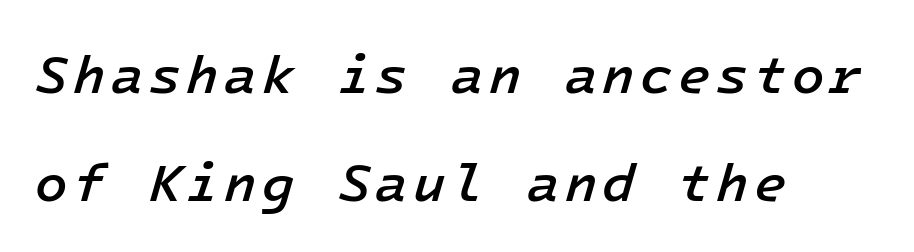
Q: Is the text bold? A: Semi-bold.
Q: Is the text italic (slanted)? A: Yes, it leans right by about 16 degrees.
Q: Is the text underlined? A: No.
Q: How is the paragraph aligned? A: Left-aligned.
Q: Is the spacing between lines tight, normal or loose? A: Loose.
Q: Width (condensed, normal, or wide)? A: Normal.
Q: Stroke contrast? A: Low.
Q: x-height? A: Medium.
